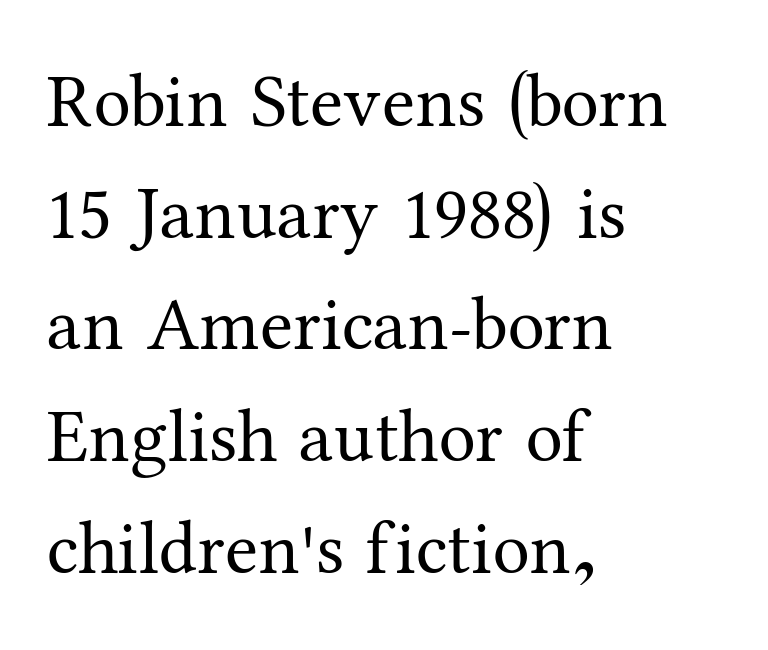
{"serif": "yes", "italic": "no", "bold": "no", "weight": "regular", "width": "normal", "stroke_contrast": "medium", "x_height": "medium", "monospaced": "no", "underline": "no", "align": "left", "line_spacing": "normal", "line_spacing_ratio": 1.49, "letter_spacing": "normal", "letter_spacing_em": 0.0, "glyph_px": 75}
